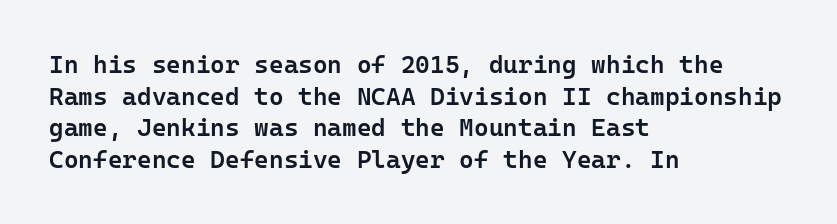
The image shows 25 px text type, upright; set left-aligned, normal line spacing (1.27x), normal letter spacing, not underlined.
